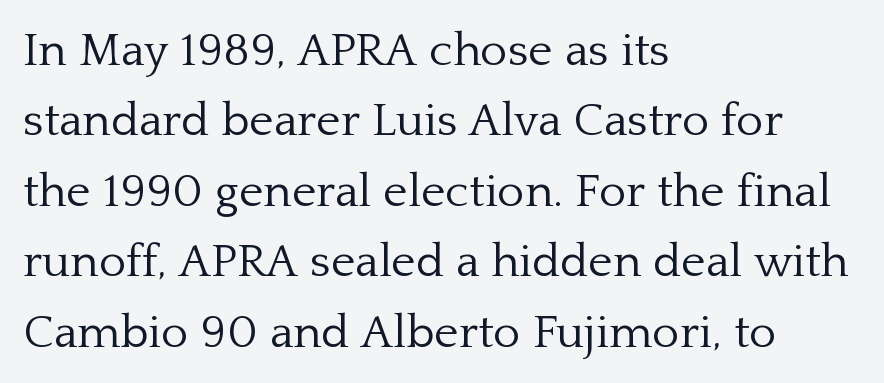
Q: Is the text bold? A: No.
Q: Is the text italic (slanted)? A: No, it is upright.
Q: Is the typeface a serif or a sans-serif typeface? A: Serif.
Q: Is the text underlined? A: No.
Q: How is the paragraph aligned? A: Left-aligned.
Q: Is the spacing between letters normal or unusually wide? A: Normal.
Q: Is the spacing between lines tight, normal or loose? A: Normal.
Q: Width (condensed, normal, or wide)? A: Normal.
Q: Stroke contrast? A: Low.
Q: x-height? A: Medium.
Q: Monospaced? A: No.
